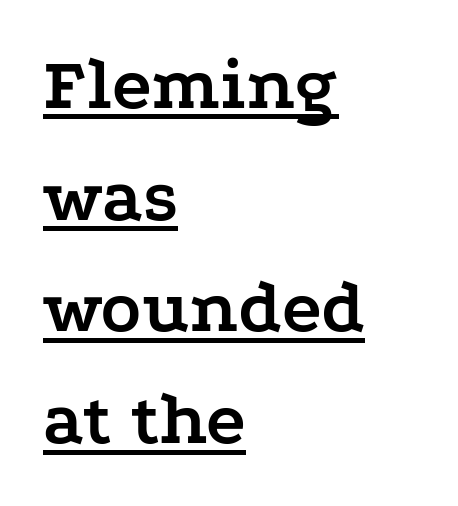
{"serif": "yes", "italic": "no", "bold": "yes", "weight": "semibold", "width": "wide", "stroke_contrast": "low", "x_height": "medium", "monospaced": "no", "underline": "yes", "align": "left", "line_spacing": "normal", "line_spacing_ratio": 1.49, "letter_spacing": "normal", "letter_spacing_em": 0.0, "glyph_px": 75}
